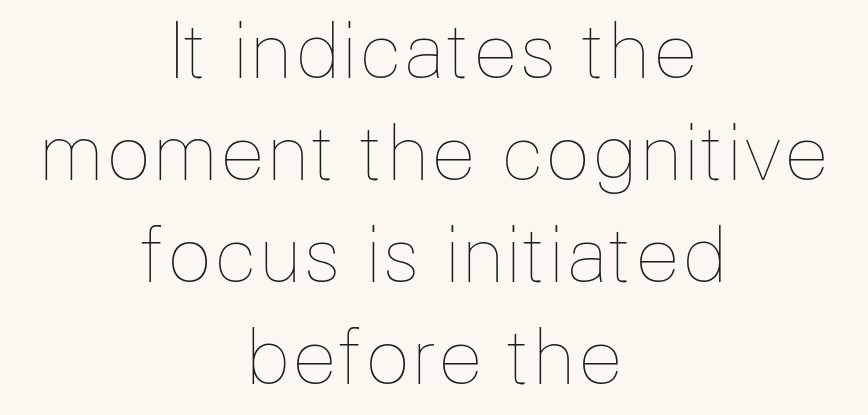
Q: Is the text bold? A: No.
Q: Is the text italic (slanted)? A: No, it is upright.
Q: Is the text underlined? A: No.
Q: How is the paragraph aligned? A: Centered.
Q: Is the spacing between letters normal or unusually wide? A: Normal.
Q: Is the spacing between lines tight, normal or loose? A: Normal.
Q: Width (condensed, normal, or wide)? A: Normal.
Q: Stroke contrast? A: Low.
Q: x-height? A: Medium.
Q: Monospaced? A: No.
